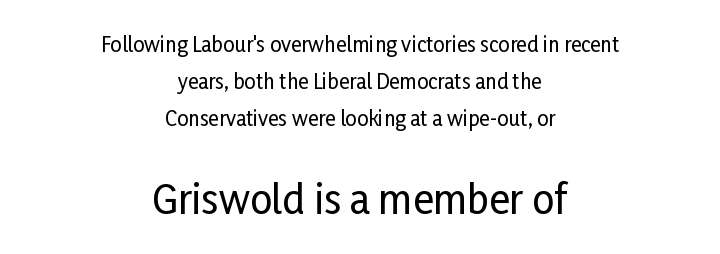
The space directly below the letters is spotless. Vertical strokes here are truly vertical. A student would call this center alignment; a typographer would say set centered. The type is set solid horizontally, with unmodified tracking.
